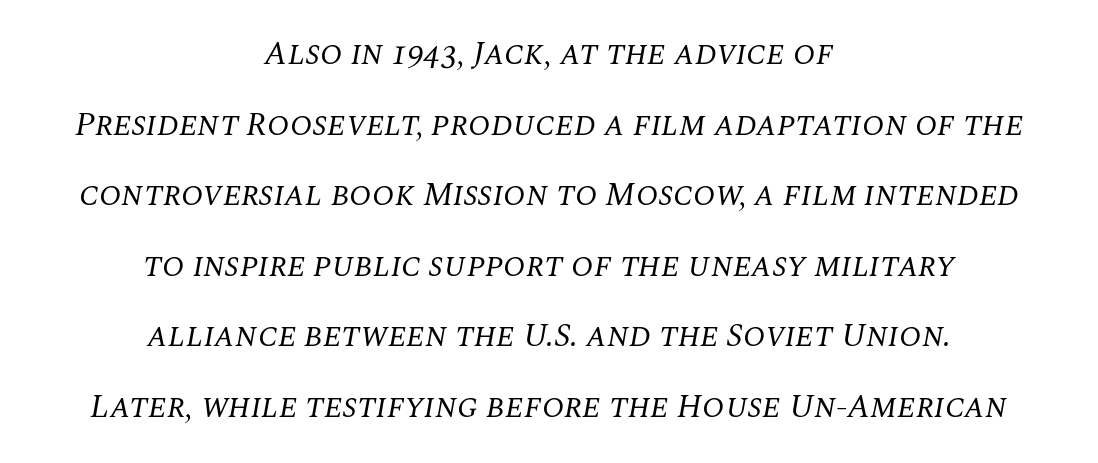
Q: Is the text bold? A: No.
Q: Is the text italic (slanted)? A: Yes, it leans right by about 10 degrees.
Q: Is the typeface a serif or a sans-serif typeface? A: Serif.
Q: Is the text underlined? A: No.
Q: How is the paragraph aligned? A: Centered.
Q: Is the spacing between letters normal or unusually wide? A: Normal.
Q: Is the spacing between lines tight, normal or loose? A: Loose.
Q: Width (condensed, normal, or wide)? A: Normal.
Q: Stroke contrast? A: Medium.
Q: x-height? A: Large.
Q: Monospaced? A: No.
